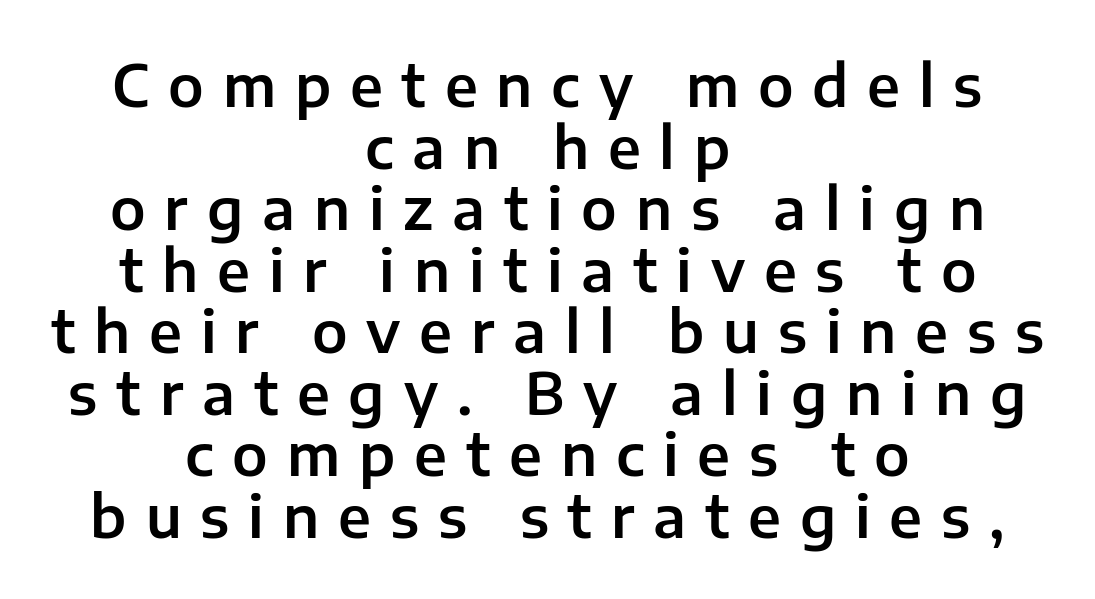
{"serif": "no", "italic": "no", "width": "normal", "stroke_contrast": "low", "x_height": "medium", "monospaced": "no", "underline": "no", "align": "center", "line_spacing": "tight", "line_spacing_ratio": 1.08, "letter_spacing": "wide", "letter_spacing_em": 0.33, "glyph_px": 57}
